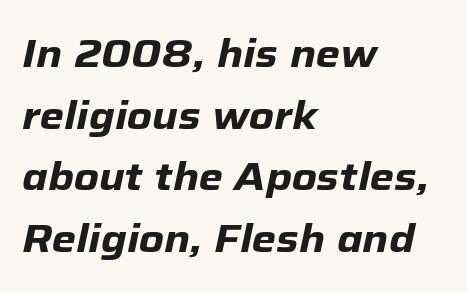
All the whitespace from short lines collects on the right. Looks like regular typesetting: each glyph gets only the width it needs. A dark, heavy texture on the line: the type is bold. Words float on clear page, feet unadorned. These lines were composed using italics. The designer left line spacing at the default.
